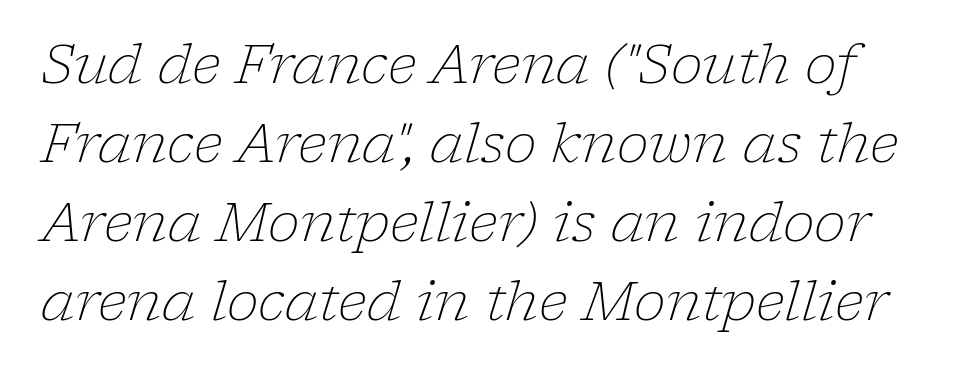
Q: Is the text bold? A: No.
Q: Is the text italic (slanted)? A: Yes, it leans right by about 17 degrees.
Q: Is the typeface a serif or a sans-serif typeface? A: Serif.
Q: Is the text underlined? A: No.
Q: Is the spacing between letters normal or unusually wide? A: Normal.
Q: Is the spacing between lines tight, normal or loose? A: Normal.
Q: Width (condensed, normal, or wide)? A: Normal.
Q: Stroke contrast? A: Low.
Q: x-height? A: Medium.
Q: Monospaced? A: No.
